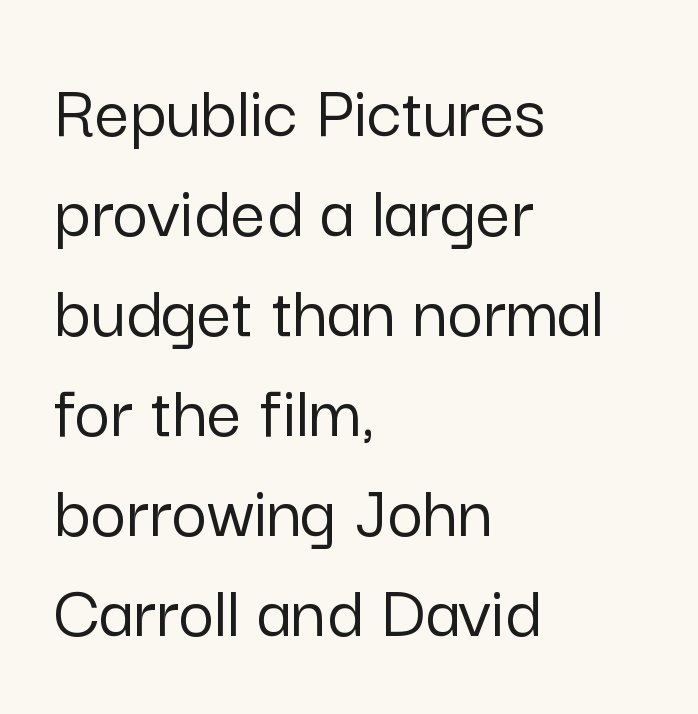
{"serif": "no", "italic": "no", "width": "normal", "stroke_contrast": "low", "x_height": "medium", "monospaced": "no", "underline": "no", "align": "left", "line_spacing": "normal", "line_spacing_ratio": 1.3, "letter_spacing": "normal", "letter_spacing_em": 0.0, "glyph_px": 77}
